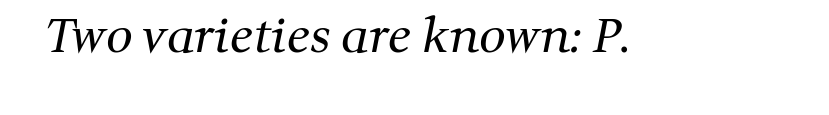
Unlike a clean sans, this face finishes its strokes with serifs. A typesetter would call this proportional, since set widths differ per character. In terms of letterspacing, this is plain default setting. No word sits above an underline. Summary of weight: not heavy and not bold.
